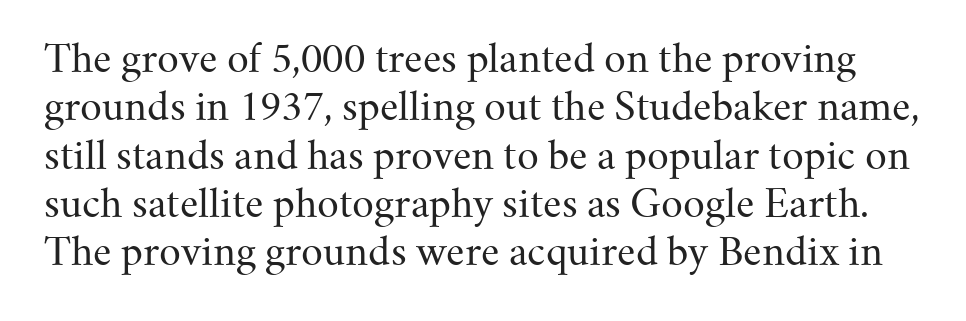
Descender tails drop into unmarked territory. The passage shown stacks its lines at a standard gap. Serifs: yes, visible at the terminals of the letterforms. The letters advance in unequal steps, a hallmark of proportional type.
